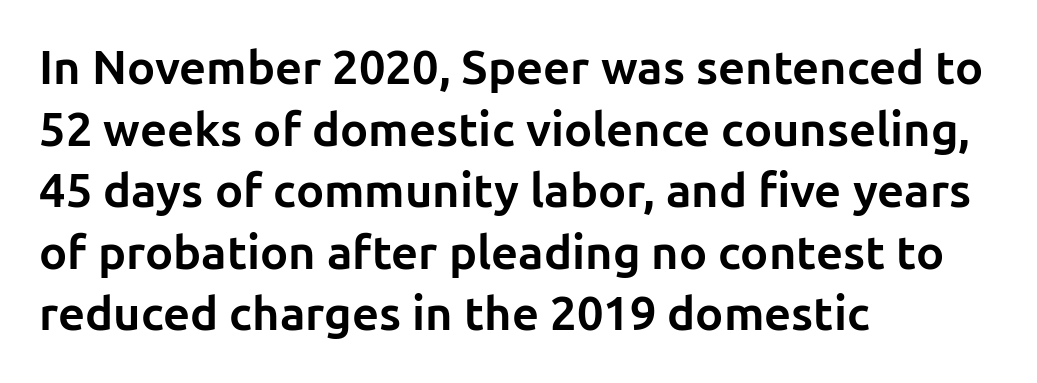
{"serif": "no", "italic": "no", "bold": "yes", "weight": "bold", "width": "normal", "stroke_contrast": "low", "x_height": "medium", "monospaced": "no", "underline": "no", "align": "left", "line_spacing": "normal", "line_spacing_ratio": 1.31, "letter_spacing": "normal", "letter_spacing_em": 0.0, "glyph_px": 47}
